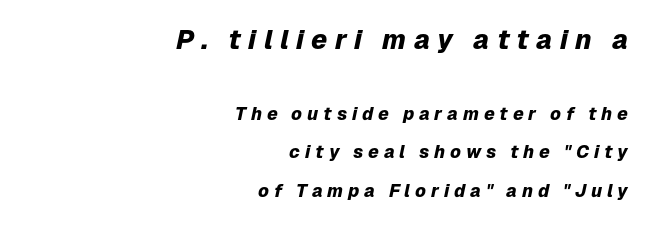
The passage shown has open, widely tracked lettering throughout. Unmarked baselines from the first word to the last. Chunky letters — that's bold for sure. Italic: yes, the glyphs are oblique. A student would call this right alignment; a typographer would say flush right, rag left. Two sizes are in play, and the larger belongs to the first block.
